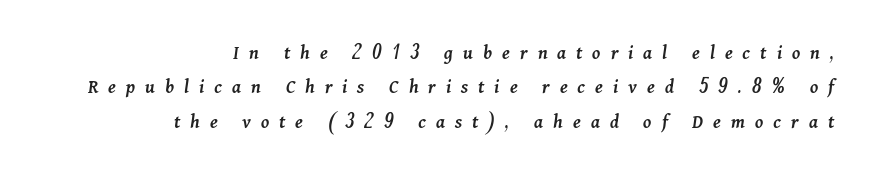
The image shows 20 px text type, italic (leaning right); set right-aligned, line spacing 1.72x, unusually wide letter spacing (+0.5 em), not underlined.
